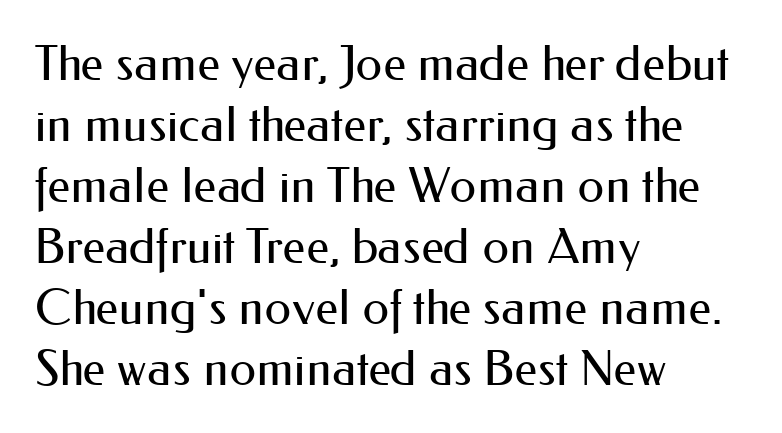
Q: Is the text bold? A: No.
Q: Is the text italic (slanted)? A: No, it is upright.
Q: Is the typeface a serif or a sans-serif typeface? A: Sans-serif.
Q: Is the text underlined? A: No.
Q: How is the paragraph aligned? A: Left-aligned.
Q: Is the spacing between letters normal or unusually wide? A: Normal.
Q: Is the spacing between lines tight, normal or loose? A: Normal.
Q: Width (condensed, normal, or wide)? A: Normal.
Q: Stroke contrast? A: Medium.
Q: x-height? A: Small.
Q: Monospaced? A: No.
